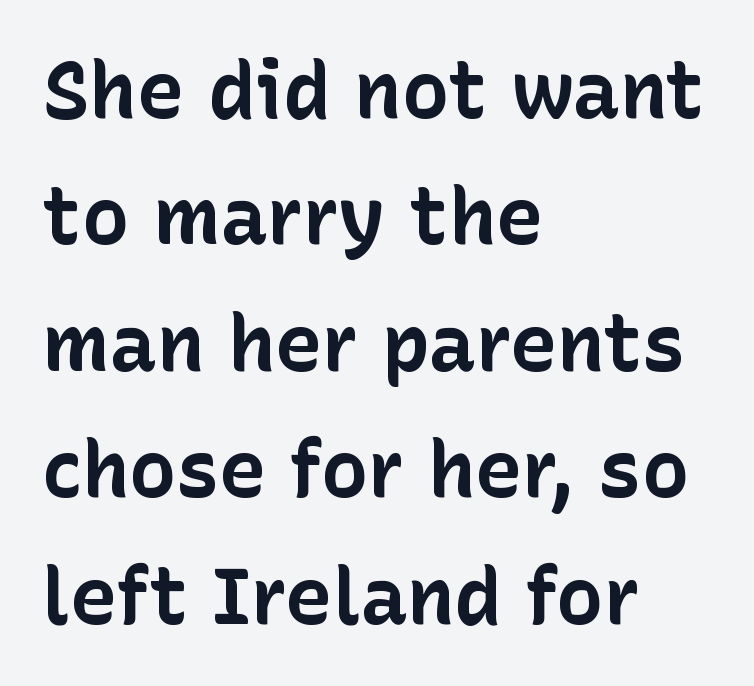
{"serif": "no", "italic": "no", "bold": "yes", "weight": "bold", "width": "normal", "stroke_contrast": "low", "x_height": "medium", "monospaced": "no", "underline": "no", "align": "left", "line_spacing": "normal", "line_spacing_ratio": 1.6, "letter_spacing": "normal", "letter_spacing_em": 0.0, "glyph_px": 79}
